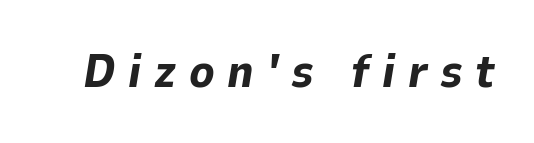
The image shows 47 px bold type, italic (leaning right); set unusually wide letter spacing (+0.27 em), not underlined; low stroke contrast and a medium x-height.
